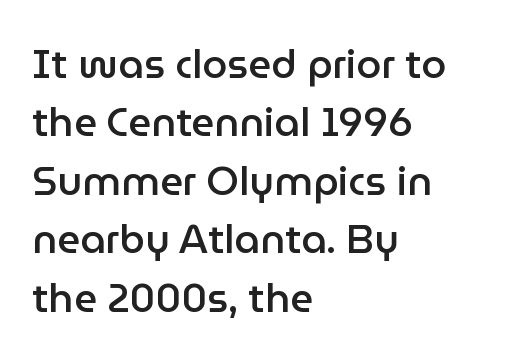
{"serif": "no", "italic": "no", "bold": "semi", "weight": "semibold", "width": "normal", "stroke_contrast": "low", "x_height": "medium", "monospaced": "no", "underline": "no", "align": "left", "line_spacing": "normal", "line_spacing_ratio": 1.46, "letter_spacing": "normal", "letter_spacing_em": 0.0, "glyph_px": 40}
